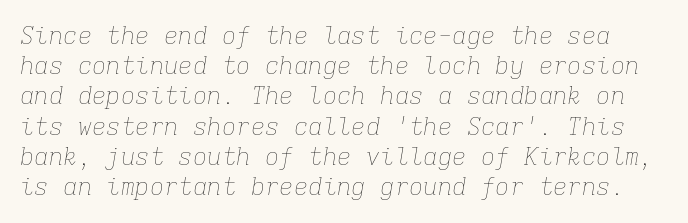
These glyphs show unthickened strokes, regular width or finer. Looking at the ascenders, they clearly lean. Honestly, the row spacing looks completely unremarkable. Observe the ordinary spacing: letters are neighbours, not strangers.
